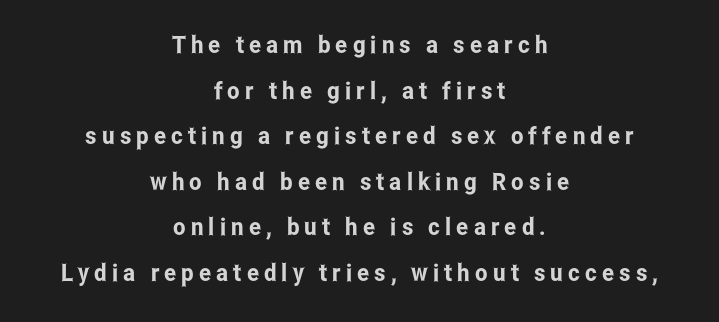
Q: Is the text italic (slanted)? A: No, it is upright.
Q: Is the text underlined? A: No.
Q: How is the paragraph aligned? A: Centered.
Q: Is the spacing between letters normal or unusually wide? A: Unusually wide.
Q: Is the spacing between lines tight, normal or loose? A: Loose.
